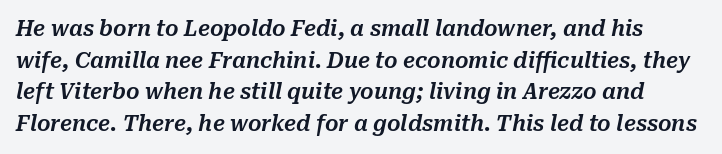
Q: Is the text italic (slanted)? A: Yes, it leans right by about 10 degrees.
Q: Is the text underlined? A: No.
Q: Is the spacing between letters normal or unusually wide? A: Normal.
Q: Is the spacing between lines tight, normal or loose? A: Normal.
